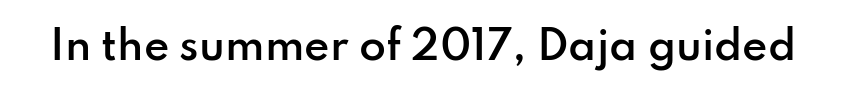
Unmarked baselines from the first word to the last. These lines keep a tight, regular rhythm from letter to letter. Classification — sans serif. The type sits square on the baseline with zero lean. The face used here is proportionally spaced, like ordinary book or web type.
